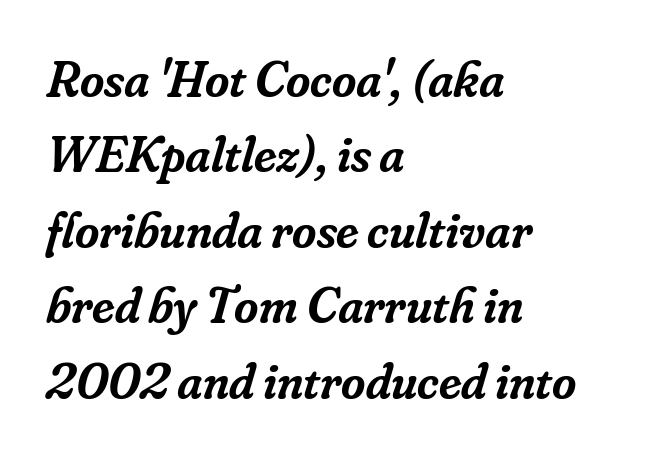
An italicized treatment has been applied to the whole sample. Glance below the letters and you will spot only blank space. The rendering uses a semibold face; strokes are thickened but not to full bold. Serifs: yes, visible at the terminals of the letterforms. The face used here is proportionally spaced, like ordinary book or web type.
